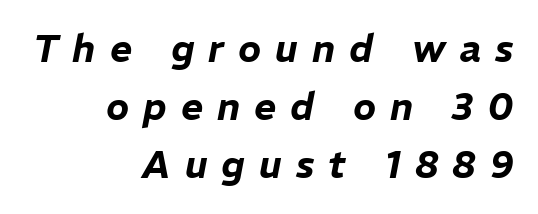
{"italic": "yes", "lean": "right", "slant_degrees": 11, "width": "normal", "stroke_contrast": "low", "x_height": "medium", "monospaced": "no", "underline": "no", "align": "right", "line_spacing": "normal", "line_spacing_ratio": 1.53, "letter_spacing": "wide", "letter_spacing_em": 0.37, "glyph_px": 38}
